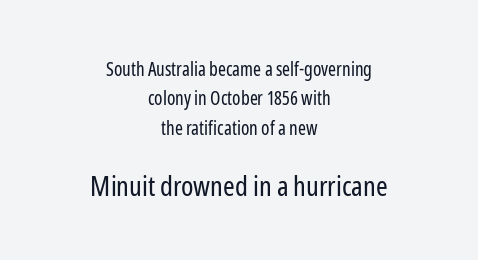
Q: Is the text bold? A: No.
Q: Is the text italic (slanted)? A: No, it is upright.
Q: Is the typeface a serif or a sans-serif typeface? A: Sans-serif.
Q: Is the text underlined? A: No.
Q: How is the paragraph aligned? A: Centered.
Q: Is the spacing between letters normal or unusually wide? A: Normal.
Q: Is the spacing between lines tight, normal or loose? A: Normal.
Q: Which block of text is set in a larger size, the first (top) or the second (bottom)? A: The second (bottom) one.
Q: Width (condensed, normal, or wide)? A: Condensed.
Q: Stroke contrast? A: Low.
Q: x-height? A: Medium.
Q: Monospaced? A: No.
